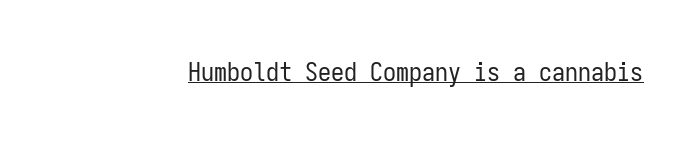
Q: Is the text bold? A: No.
Q: Is the text italic (slanted)? A: No, it is upright.
Q: Is the text underlined? A: Yes.
Q: Is the spacing between letters normal or unusually wide? A: Normal.
